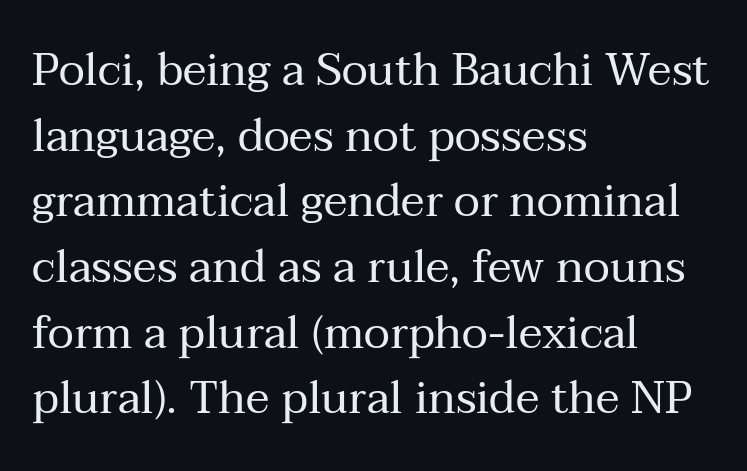
Q: Is the text bold? A: No.
Q: Is the text italic (slanted)? A: No, it is upright.
Q: Is the typeface a serif or a sans-serif typeface? A: Serif.
Q: Is the text underlined? A: No.
Q: How is the paragraph aligned? A: Left-aligned.
Q: Is the spacing between letters normal or unusually wide? A: Normal.
Q: Is the spacing between lines tight, normal or loose? A: Normal.
Q: Width (condensed, normal, or wide)? A: Normal.
Q: Stroke contrast? A: Medium.
Q: x-height? A: Medium.
Q: Monospaced? A: No.
